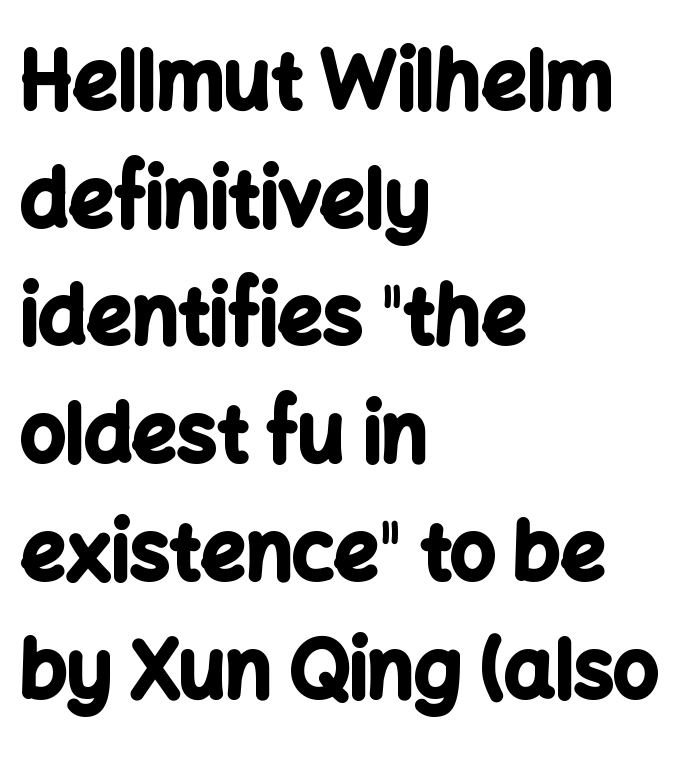
The image shows 79 px bold sans-serif type, upright; set left-aligned, normal line spacing (1.49x), normal letter spacing, not underlined; low stroke contrast and a medium x-height.
